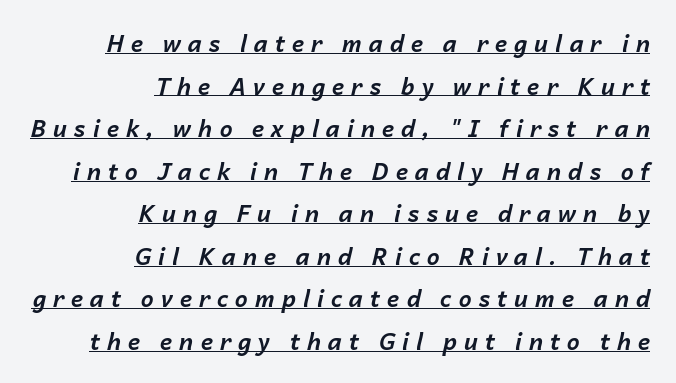
The image shows 23 px bold type, italic (leaning right); set right-aligned, line spacing 1.85x, unusually wide letter spacing (+0.3 em), underlined.
